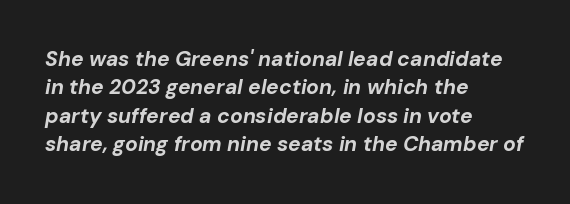
{"italic": "yes", "lean": "right", "slant_degrees": 10, "bold": "yes", "underline": "no", "align": "left", "line_spacing": "normal", "line_spacing_ratio": 1.35, "letter_spacing": "normal", "letter_spacing_em": 0.0, "glyph_px": 21}
